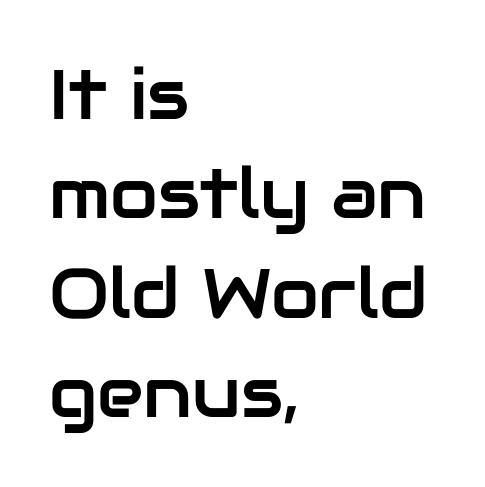
Q: Is the text italic (slanted)? A: No, it is upright.
Q: Is the typeface a serif or a sans-serif typeface? A: Sans-serif.
Q: Is the text underlined? A: No.
Q: How is the paragraph aligned? A: Left-aligned.
Q: Is the spacing between letters normal or unusually wide? A: Normal.
Q: Is the spacing between lines tight, normal or loose? A: Normal.
Q: Width (condensed, normal, or wide)? A: Normal.
Q: Stroke contrast? A: Low.
Q: x-height? A: Medium.
Q: Monospaced? A: No.
